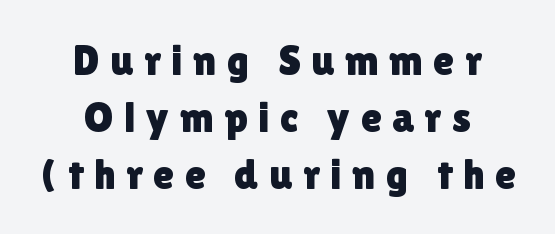
The image shows 43 px sans-serif type, upright; set centered, normal line spacing (1.32x), unusually wide letter spacing (+0.24 em), not underlined; a medium x-height.
